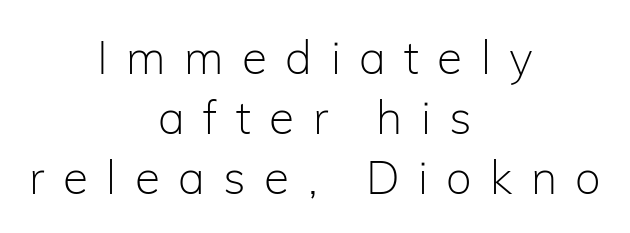
Each letter's strokes conclude bluntly, with no projecting serifs. The letters stand straight up with perfectly vertical stems. Successive baselines arrive at the customary interval. The lines in this sample share a center point and differ in where they start and stop. The type is letterspaced generously, with wide tracking.
